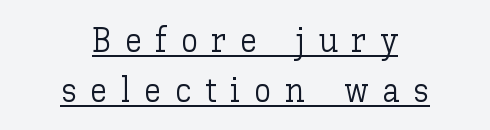
{"italic": "no", "bold": "no", "weight": "light", "width": "normal", "stroke_contrast": "low", "x_height": "medium", "monospaced": "no", "underline": "yes", "align": "center", "line_spacing": "normal", "line_spacing_ratio": 1.47, "letter_spacing": "wide", "letter_spacing_em": 0.4, "glyph_px": 34}
